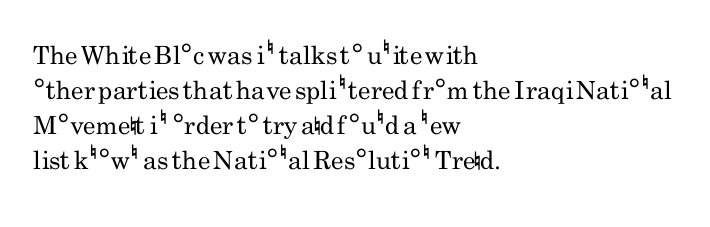
{"italic": "no", "bold": "no", "underline": "no", "align": "left", "line_spacing": "normal", "line_spacing_ratio": 1.4, "letter_spacing": "normal", "letter_spacing_em": 0.0, "glyph_px": 25}
